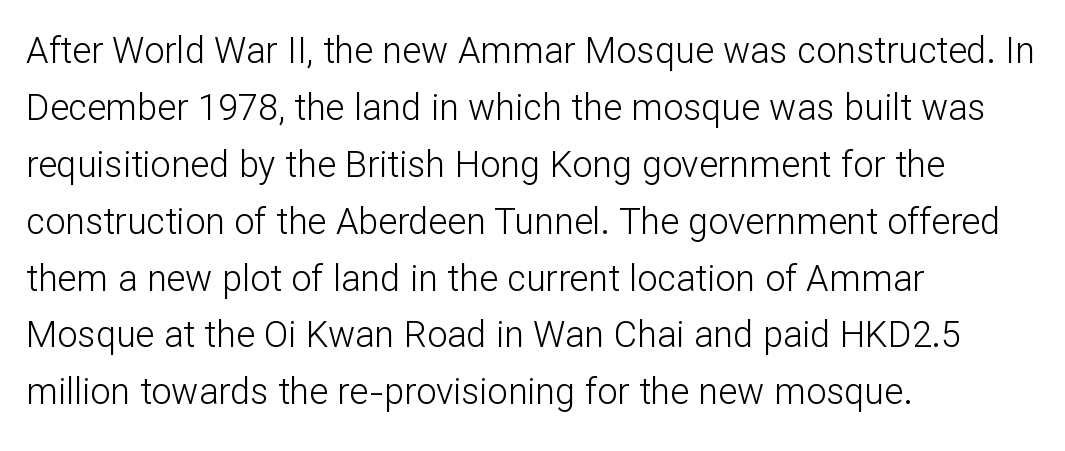
Q: Is the text bold? A: No.
Q: Is the text italic (slanted)? A: No, it is upright.
Q: Is the typeface a serif or a sans-serif typeface? A: Sans-serif.
Q: Is the text underlined? A: No.
Q: How is the paragraph aligned? A: Left-aligned.
Q: Is the spacing between letters normal or unusually wide? A: Normal.
Q: Is the spacing between lines tight, normal or loose? A: Normal.
Q: Width (condensed, normal, or wide)? A: Normal.
Q: Stroke contrast? A: Low.
Q: x-height? A: Medium.
Q: Monospaced? A: No.
